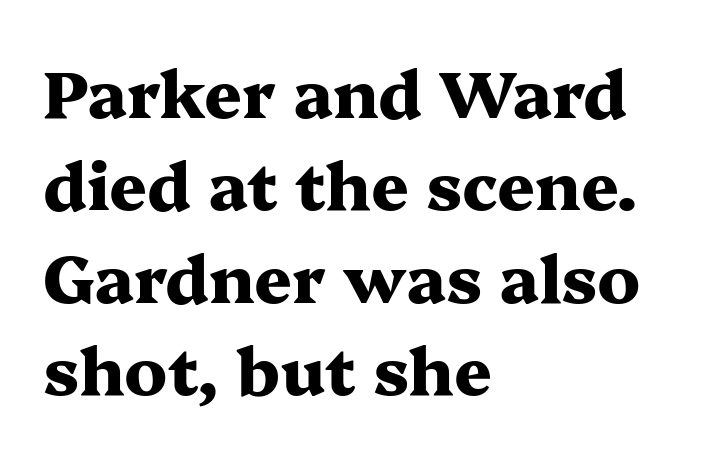
Rows of type keep a routine distance in the vertical direction. In terms of letterform style, serifs are clearly present. Character widths vary here, with narrow letters taking less room than wide ones. What weight is shown? A full bold with thick strokes. Characters follow at the spacing the type designer built in. Glance below the letters and you will spot only blank space.
